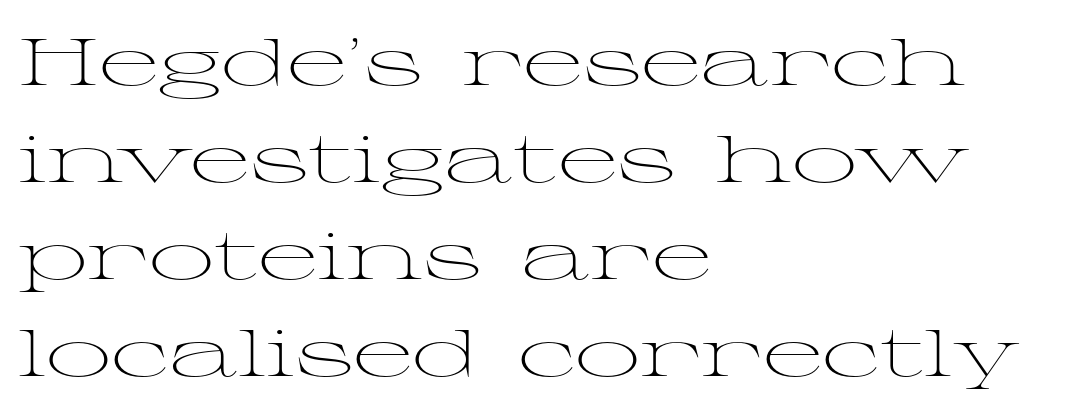
Whoever set this chose a conventional vertical rhythm. Quick note: underline off. Visually the block forms a straight wall on the left and a jagged coastline on the right. Spacing between characters is what you'd get straight out of the box. The letters advance in unequal steps, a hallmark of proportional type. Stems and bowls with no extra thickness — not bold.
